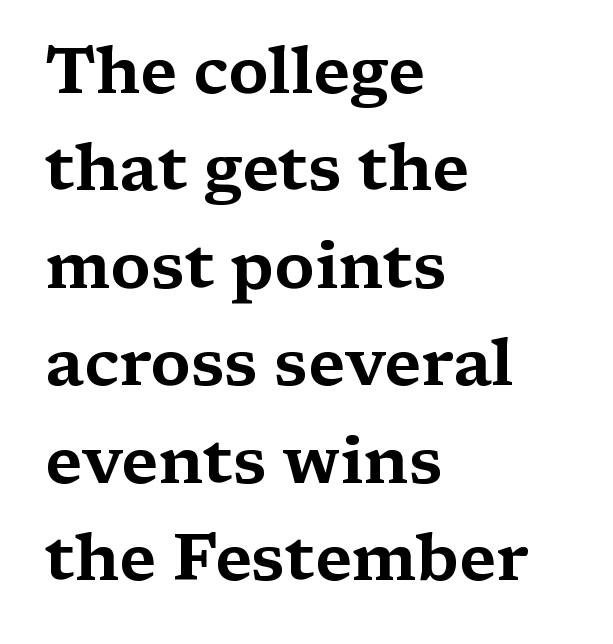
{"serif": "yes", "italic": "no", "width": "wide", "stroke_contrast": "medium", "x_height": "medium", "monospaced": "no", "underline": "no", "align": "left", "line_spacing": "normal", "line_spacing_ratio": 1.5, "letter_spacing": "normal", "letter_spacing_em": 0.0, "glyph_px": 65}
